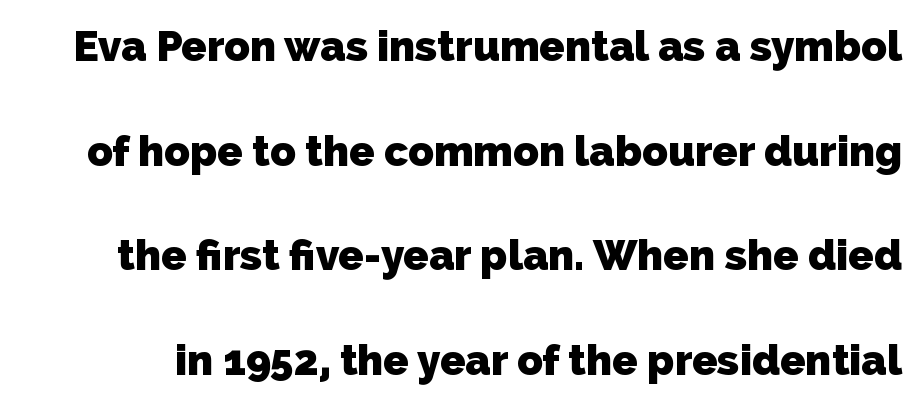
The image shows 42 px heavy sans-serif type; set loose line spacing (2.49x), normal letter spacing, not underlined; low stroke contrast and a medium x-height.
